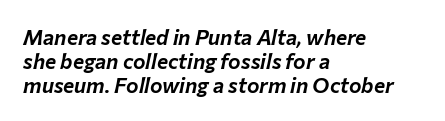
Q: Is the text italic (slanted)? A: Yes, it leans right by about 12 degrees.
Q: Is the text underlined? A: No.
Q: How is the paragraph aligned? A: Left-aligned.
Q: Is the spacing between letters normal or unusually wide? A: Normal.
Q: Is the spacing between lines tight, normal or loose? A: Tight.
